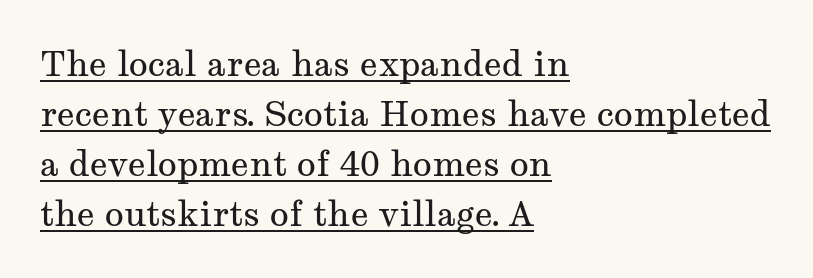
The image shows 35 px regular-weight, wide serif type, upright; set left-aligned, normal line spacing (1.43x), normal letter spacing, underlined; medium stroke contrast and a medium x-height.
